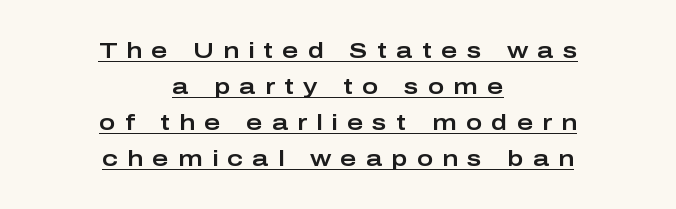
Here the glyphs are tracked loosely, breaking word shapes into spaced letters. Reading down the column, the eye jumps a familiar distance to each next line. Quick note: not italic, upright. The rendered words wear a rule along their underside.
